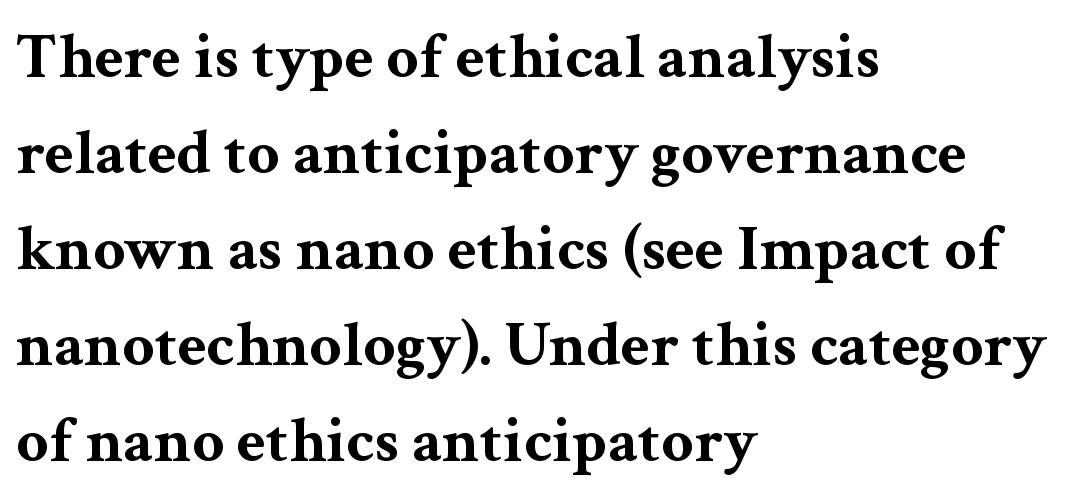
Q: Is the text bold? A: Yes.
Q: Is the text italic (slanted)? A: No, it is upright.
Q: Is the typeface a serif or a sans-serif typeface? A: Serif.
Q: Is the text underlined? A: No.
Q: How is the paragraph aligned? A: Left-aligned.
Q: Is the spacing between letters normal or unusually wide? A: Normal.
Q: Is the spacing between lines tight, normal or loose? A: Normal.
Q: Width (condensed, normal, or wide)? A: Wide.
Q: Stroke contrast? A: Medium.
Q: x-height? A: Medium.
Q: Monospaced? A: No.
